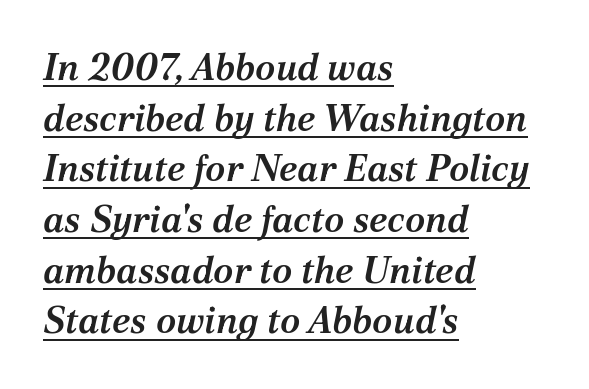
To sum up the face: it has serifs. Caption: lettering with a line underneath. Varying glyph widths throughout — classic text-font behaviour. How heavy is the stroke? Medium-heavy — a semibold, shy of bold. If you measured baseline to baseline, you'd find a middling distance. This sample uses plain, unmodified letter spacing.
